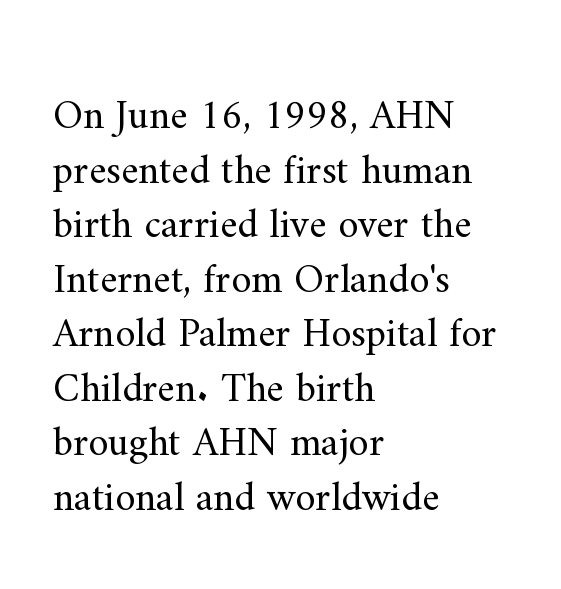
The space directly below the letters is spotless. No extra ink here — the face is not bold. The lines sit at an ordinary, default distance from one another. The rendering shows small feet on the letterforms — a serif design.
